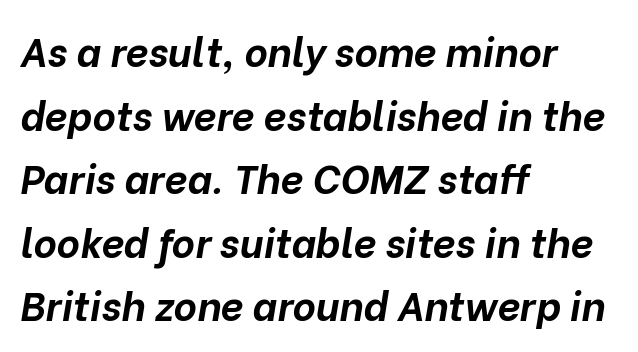
{"italic": "yes", "lean": "right", "slant_degrees": 10, "bold": "yes", "weight": "bold", "width": "normal", "stroke_contrast": "low", "x_height": "medium", "monospaced": "no", "underline": "no", "align": "left", "line_spacing": "normal", "line_spacing_ratio": 1.59, "letter_spacing": "normal", "letter_spacing_em": 0.0, "glyph_px": 40}
